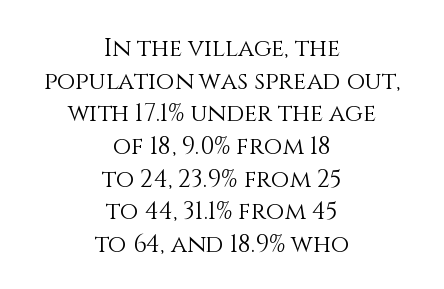
{"italic": "no", "bold": "no", "underline": "no", "align": "center", "line_spacing": "normal", "line_spacing_ratio": 1.36, "letter_spacing": "normal", "letter_spacing_em": 0.0, "glyph_px": 24}
